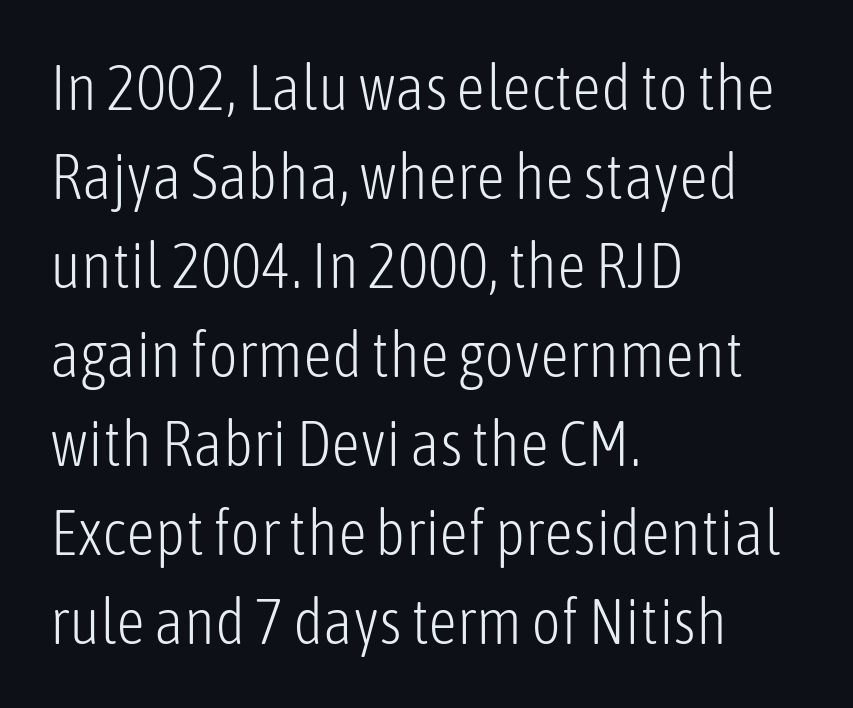
{"serif": "no", "italic": "no", "bold": "no", "weight": "light", "width": "condensed", "stroke_contrast": "low", "x_height": "medium", "monospaced": "no", "underline": "no", "align": "left", "line_spacing": "normal", "line_spacing_ratio": 1.39, "letter_spacing": "normal", "letter_spacing_em": 0.0, "glyph_px": 64}
